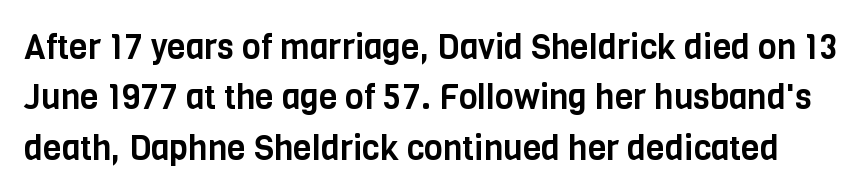
Every stem runs plumb, perpendicular to the baseline. Each letter keeps its own natural width here, so spacing adapts to shape. Observe the ordinary spacing: letters are neighbours, not strangers. Honestly, there is no underline to notice here at all. Whoever set this chose a conventional vertical rhythm.
